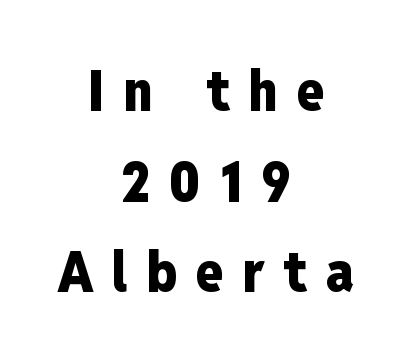
The image shows 56 px heavy, condensed sans-serif type, upright; set centered, normal line spacing (1.62x), unusually wide letter spacing (+0.34 em), not underlined; low stroke contrast and a medium x-height.
